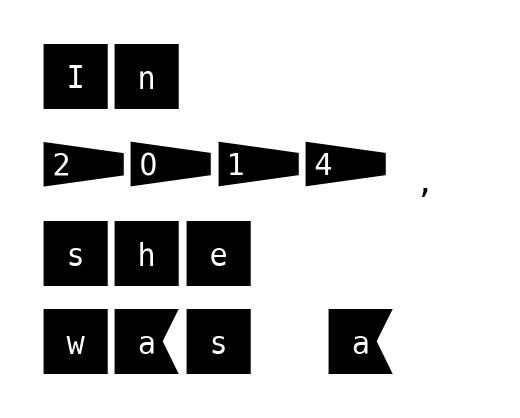
Q: Is the text italic (slanted)? A: No, it is upright.
Q: Is the typeface a serif or a sans-serif typeface? A: Sans-serif.
Q: Is the text underlined? A: No.
Q: How is the paragraph aligned? A: Left-aligned.
Q: Is the spacing between letters normal or unusually wide? A: Normal.
Q: Width (condensed, normal, or wide)? A: Normal.
Q: Stroke contrast? A: Medium.
Q: x-height? A: Large.
